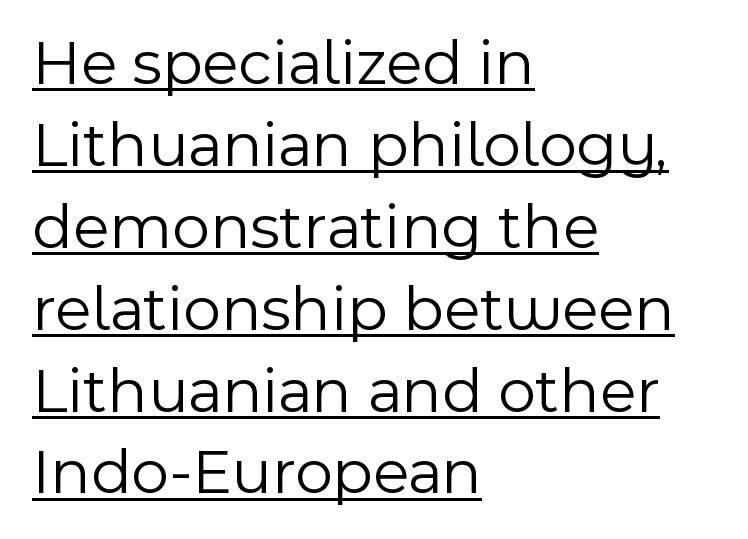
Does the type have serifs? No, each stem ends abruptly. In terms of leading, this rendering sits right in the middle. The lettering holds an erect, upright posture throughout. The rendering uses natural spacing where letterforms have individual widths. This is underlined copy, the kind a proofreader might mark for attention. Each word holds together tightly as a unit, with standard inter-letter gaps.
